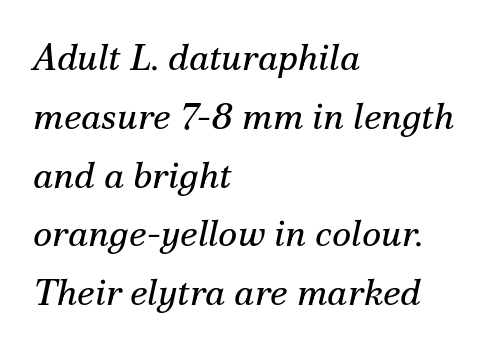
Q: Is the text bold? A: No.
Q: Is the text italic (slanted)? A: Yes, it leans right by about 12 degrees.
Q: Is the typeface a serif or a sans-serif typeface? A: Serif.
Q: Is the text underlined? A: No.
Q: How is the paragraph aligned? A: Left-aligned.
Q: Is the spacing between letters normal or unusually wide? A: Normal.
Q: Is the spacing between lines tight, normal or loose? A: Normal.
Q: Width (condensed, normal, or wide)? A: Normal.
Q: Stroke contrast? A: Medium.
Q: x-height? A: Small.
Q: Monospaced? A: No.
